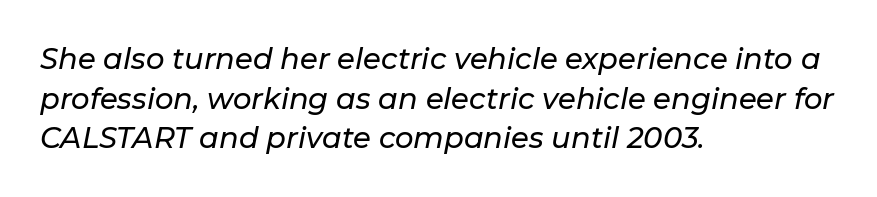
{"italic": "yes", "lean": "right", "slant_degrees": 11, "width": "normal", "stroke_contrast": "low", "x_height": "medium", "monospaced": "no", "underline": "no", "align": "left", "line_spacing": "normal", "line_spacing_ratio": 1.37, "letter_spacing": "normal", "letter_spacing_em": 0.0, "glyph_px": 29}
